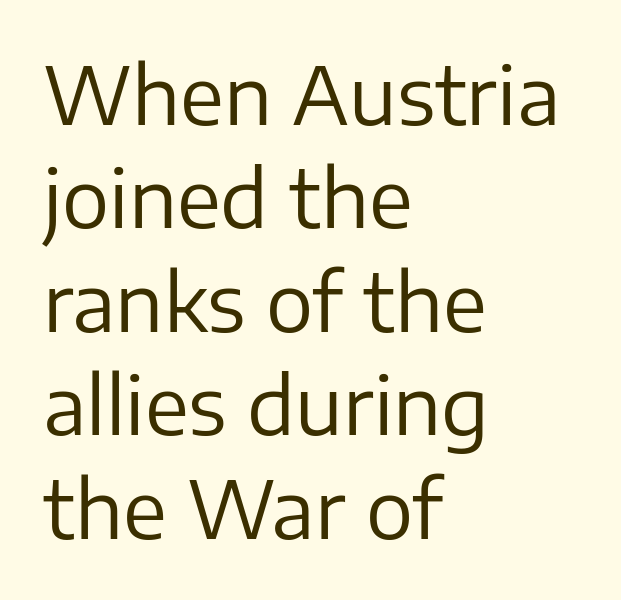
The image shows 79 px regular-weight sans-serif type, upright; set left-aligned, normal line spacing (1.31x), normal letter spacing, not underlined; low stroke contrast and a medium x-height.
